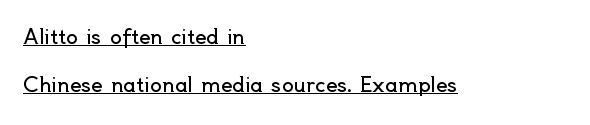
Q: Is the text bold? A: No.
Q: Is the text italic (slanted)? A: No, it is upright.
Q: Is the text underlined? A: Yes.
Q: How is the paragraph aligned? A: Left-aligned.
Q: Is the spacing between letters normal or unusually wide? A: Normal.
Q: Is the spacing between lines tight, normal or loose? A: Loose.
